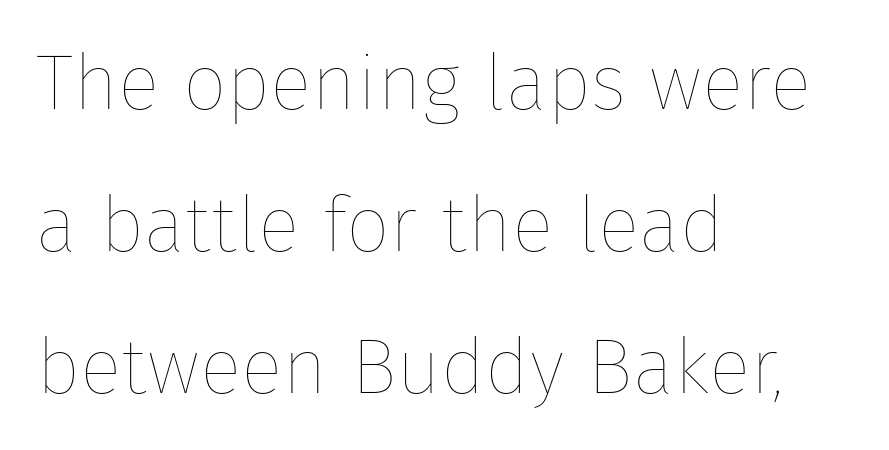
The image shows 78 px thin type, upright; set left-aligned, line spacing 1.82x, normal letter spacing, not underlined; low stroke contrast and a medium x-height.
